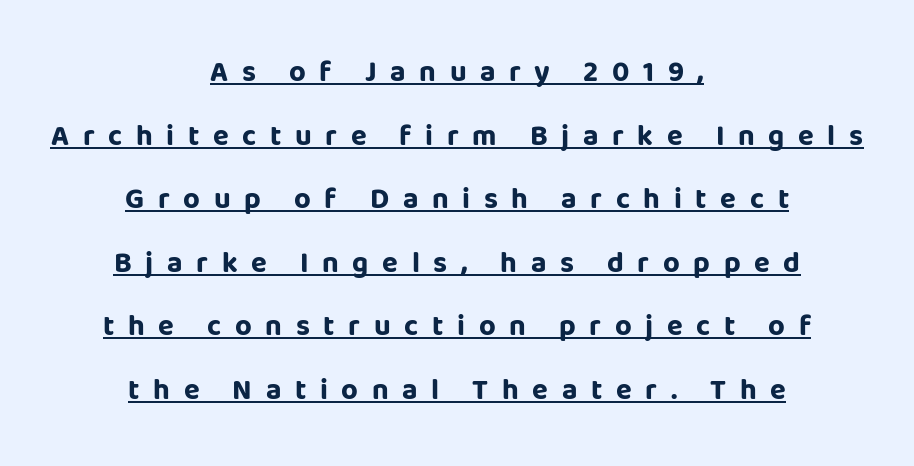
This sample trades compactness for vertical openness between lines. Each line of the rendering has a horizontal stroke beneath the glyphs. Type style note: lacks serifs. Horizontally, the lines are justified to the midpoint only. Tall strokes in this sample are plumb rather than angled. Note the varied advance widths — an 'i' is clearly narrower than an 'm'.
